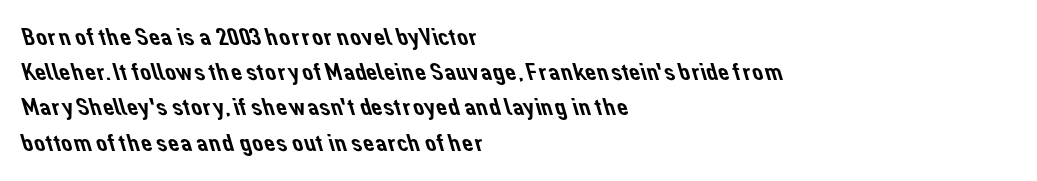
Q: Is the text underlined? A: No.
Q: How is the paragraph aligned? A: Left-aligned.
Q: Is the spacing between letters normal or unusually wide? A: Normal.
Q: Is the spacing between lines tight, normal or loose? A: Normal.
